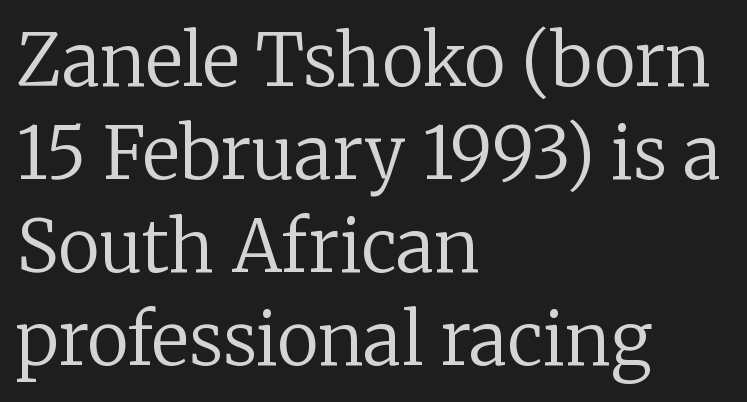
You can tell it's not italic because the verticals are truly vertical. The foot of each line stays bare and open. The typesetting does not lean heavy: it is not bold. Successive baselines arrive at the customary interval. These lines stack with their left ends in a neat column.
